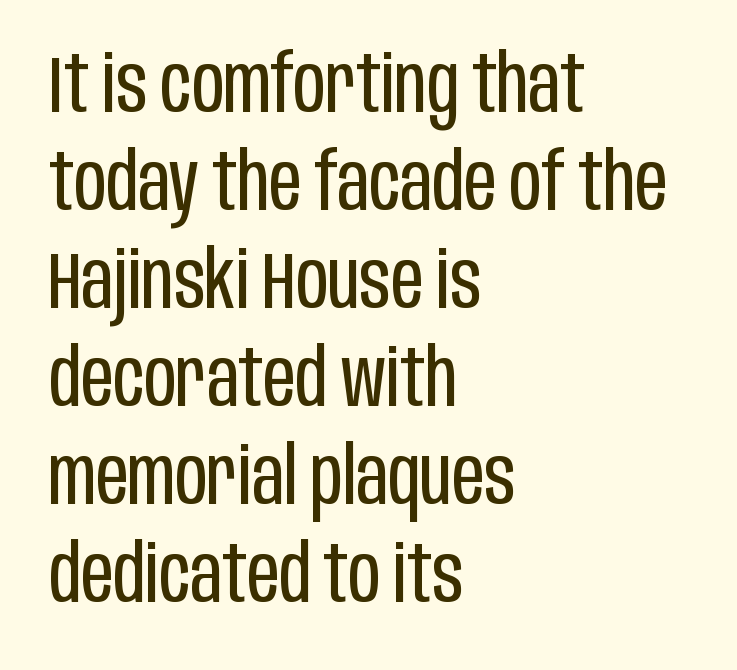
The image shows 79 px regular-weight, condensed sans-serif type, upright; set left-aligned, line spacing 1.24x, normal letter spacing, not underlined; low stroke contrast and a large x-height.
